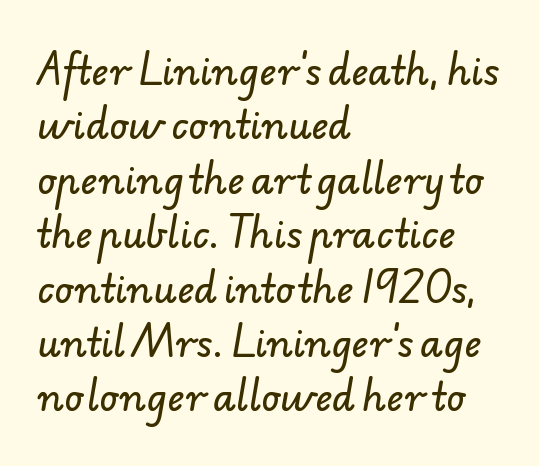
The image shows 37 px sans-serif type; set left-aligned, normal line spacing (1.47x), normal letter spacing, not underlined; low stroke contrast and a small x-height.
